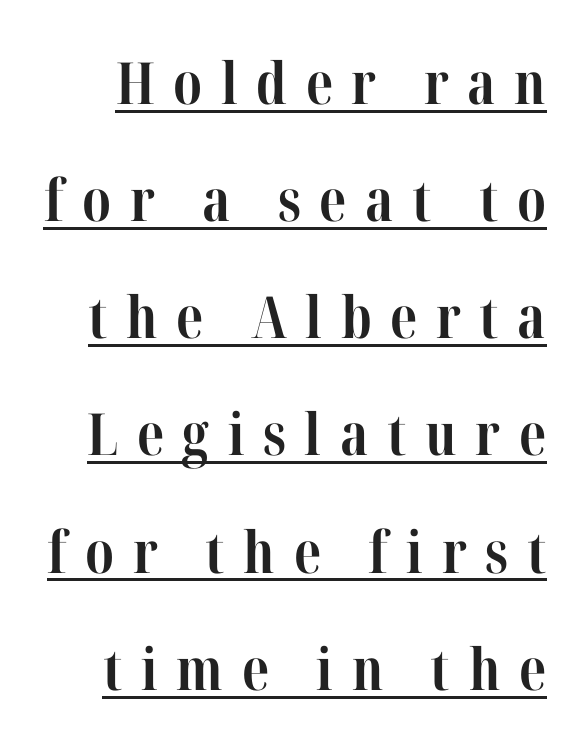
Q: Is the text bold? A: Yes.
Q: Is the text italic (slanted)? A: No, it is upright.
Q: Is the typeface a serif or a sans-serif typeface? A: Serif.
Q: Is the text underlined? A: Yes.
Q: Is the spacing between letters normal or unusually wide? A: Unusually wide.
Q: Is the spacing between lines tight, normal or loose? A: Loose.
Q: Width (condensed, normal, or wide)? A: Condensed.
Q: Stroke contrast? A: High.
Q: x-height? A: Medium.
Q: Monospaced? A: No.
